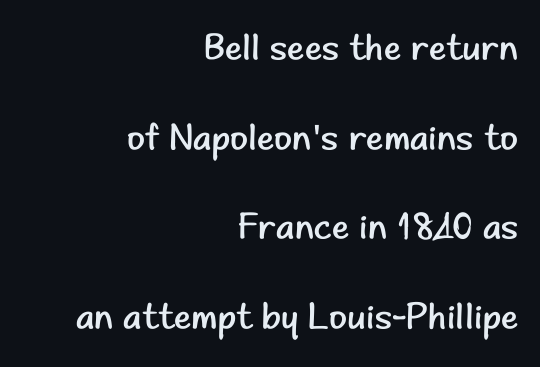
Q: Is the text bold? A: No.
Q: Is the text italic (slanted)? A: No, it is upright.
Q: Is the typeface a serif or a sans-serif typeface? A: Sans-serif.
Q: Is the text underlined? A: No.
Q: How is the paragraph aligned? A: Right-aligned.
Q: Is the spacing between letters normal or unusually wide? A: Normal.
Q: Is the spacing between lines tight, normal or loose? A: Loose.
Q: Width (condensed, normal, or wide)? A: Normal.
Q: Stroke contrast? A: Low.
Q: x-height? A: Small.
Q: Monospaced? A: No.
